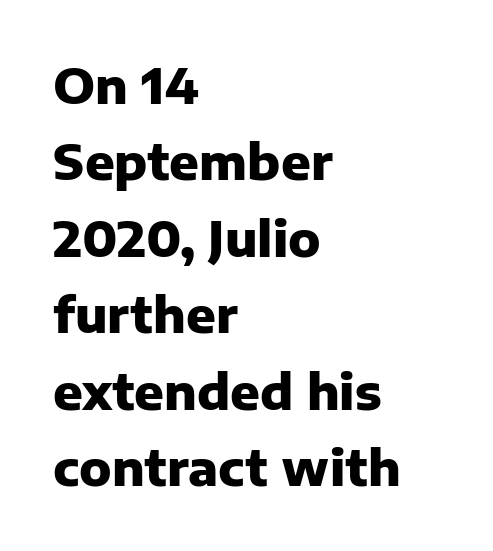
Q: Is the text bold? A: Yes.
Q: Is the text italic (slanted)? A: No, it is upright.
Q: Is the typeface a serif or a sans-serif typeface? A: Sans-serif.
Q: Is the text underlined? A: No.
Q: How is the paragraph aligned? A: Left-aligned.
Q: Is the spacing between letters normal or unusually wide? A: Normal.
Q: Is the spacing between lines tight, normal or loose? A: Normal.
Q: Width (condensed, normal, or wide)? A: Normal.
Q: Stroke contrast? A: Low.
Q: x-height? A: Medium.
Q: Monospaced? A: No.
